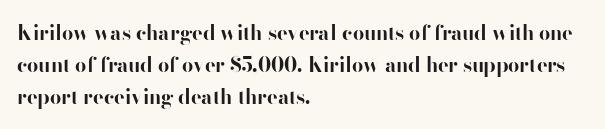
{"italic": "no", "bold": "yes", "underline": "no", "align": "left", "line_spacing": "normal", "line_spacing_ratio": 1.59, "letter_spacing": "normal", "letter_spacing_em": 0.0, "glyph_px": 20}
